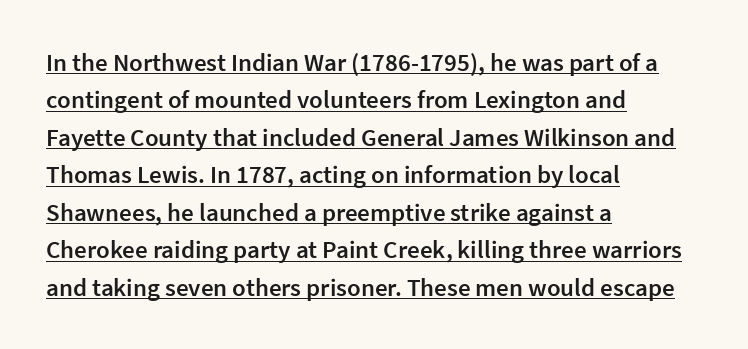
The image shows 25 px text type, upright; set left-aligned, normal line spacing (1.5x), normal letter spacing, underlined.
